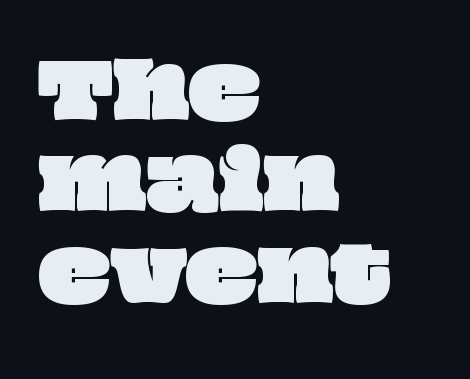
The face used here is proportionally spaced, like ordinary book or web type. Anything drawn beneath the words? Only blank space. Left-aligned paragraph, ragged on the right. The rendering keeps characters at their native spacing.
